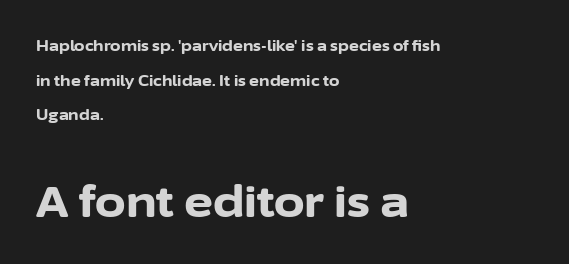
Q: Is the text bold? A: Yes.
Q: Is the text italic (slanted)? A: No, it is upright.
Q: Is the typeface a serif or a sans-serif typeface? A: Sans-serif.
Q: Is the text underlined? A: No.
Q: How is the paragraph aligned? A: Left-aligned.
Q: Is the spacing between letters normal or unusually wide? A: Normal.
Q: Is the spacing between lines tight, normal or loose? A: Loose.
Q: Which block of text is set in a larger size, the first (top) or the second (bottom)? A: The second (bottom) one.
Q: Width (condensed, normal, or wide)? A: Normal.
Q: Stroke contrast? A: Low.
Q: x-height? A: Medium.
Q: Monospaced? A: No.
